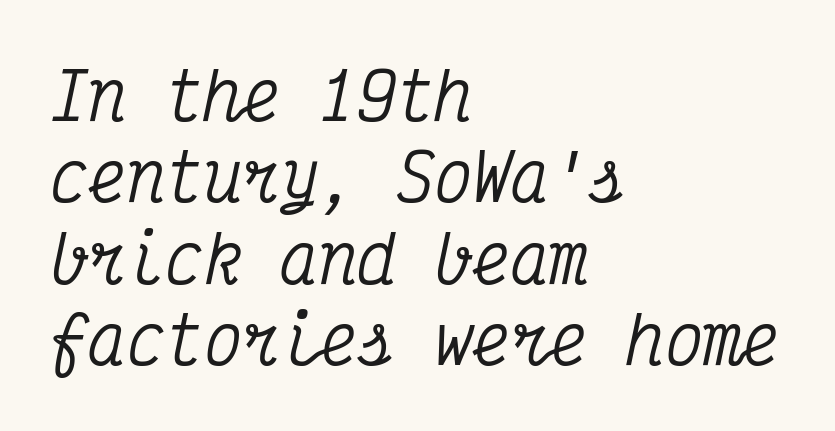
{"serif": "yes", "italic": "yes", "lean": "right", "slant_degrees": 12, "width": "condensed", "stroke_contrast": "medium", "x_height": "medium", "monospaced": "yes", "underline": "no", "align": "left", "line_spacing": "normal", "line_spacing_ratio": 1.27, "letter_spacing": "normal", "letter_spacing_em": 0.0, "glyph_px": 64}
